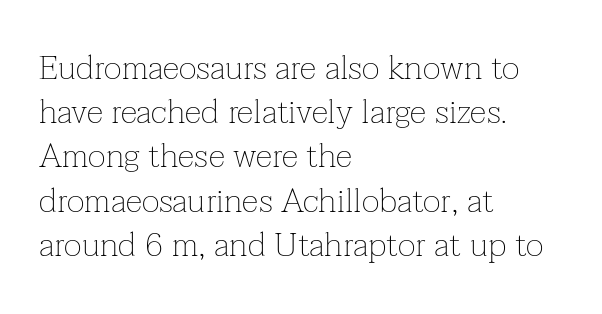
The image shows 34 px thin serif type, upright; set left-aligned, normal line spacing (1.3x), normal letter spacing, not underlined; low stroke contrast and a medium x-height.
